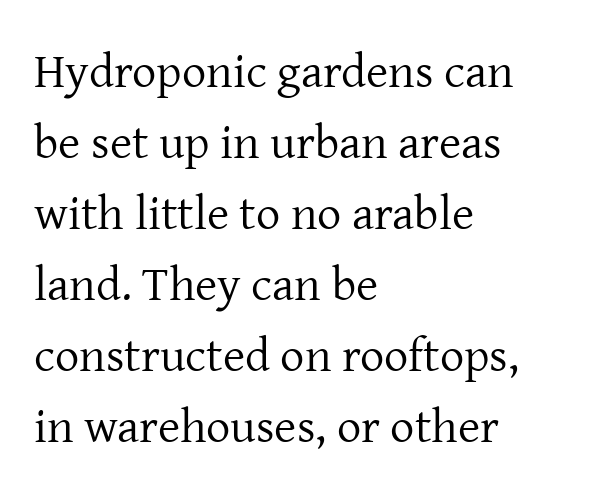
{"serif": "yes", "italic": "no", "bold": "no", "weight": "regular", "width": "normal", "stroke_contrast": "low", "x_height": "medium", "monospaced": "no", "underline": "no", "align": "left", "line_spacing": "normal", "line_spacing_ratio": 1.48, "letter_spacing": "normal", "letter_spacing_em": 0.0, "glyph_px": 48}
